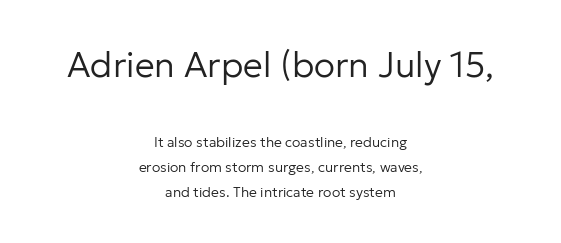
{"serif": "no", "italic": "no", "bold": "no", "weight": "regular", "width": "normal", "stroke_contrast": "low", "x_height": "medium", "monospaced": "no", "underline": "no", "align": "center", "line_spacing_ratio": 1.79, "letter_spacing": "normal", "letter_spacing_em": 0.0, "larger_block": "first", "size_ratio": 2.5, "glyph_px": 35}
